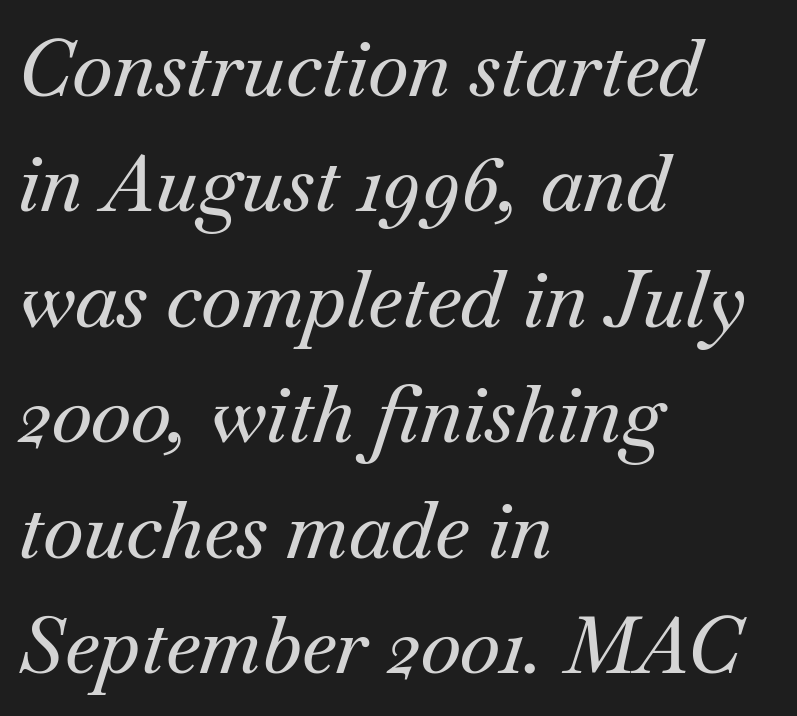
Q: Is the text italic (slanted)? A: Yes, it leans right by about 18 degrees.
Q: Is the typeface a serif or a sans-serif typeface? A: Serif.
Q: Is the text underlined? A: No.
Q: How is the paragraph aligned? A: Left-aligned.
Q: Is the spacing between letters normal or unusually wide? A: Normal.
Q: Is the spacing between lines tight, normal or loose? A: Normal.
Q: Width (condensed, normal, or wide)? A: Normal.
Q: Stroke contrast? A: Medium.
Q: x-height? A: Small.
Q: Monospaced? A: No.
